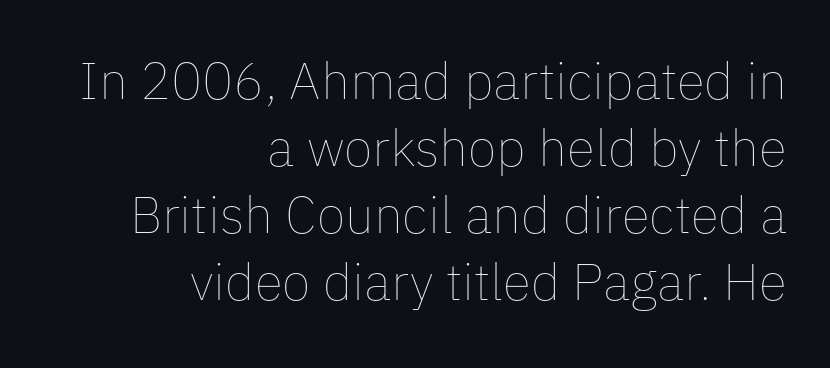
Q: Is the text bold? A: No.
Q: Is the text italic (slanted)? A: No, it is upright.
Q: Is the text underlined? A: No.
Q: How is the paragraph aligned? A: Right-aligned.
Q: Is the spacing between letters normal or unusually wide? A: Normal.
Q: Is the spacing between lines tight, normal or loose? A: Normal.
Q: Width (condensed, normal, or wide)? A: Normal.
Q: Stroke contrast? A: Low.
Q: x-height? A: Medium.
Q: Monospaced? A: No.
